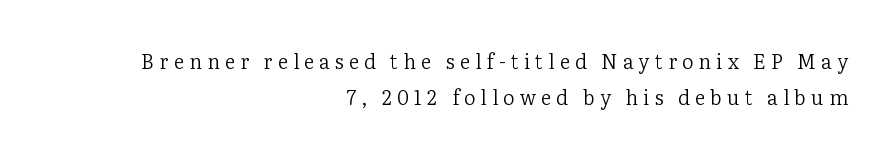
{"italic": "no", "bold": "no", "underline": "no", "align": "right", "line_spacing_ratio": 1.82, "letter_spacing": "wide", "letter_spacing_em": 0.26, "glyph_px": 20}
